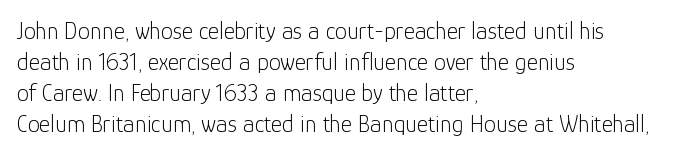
Q: Is the text bold? A: No.
Q: Is the text italic (slanted)? A: No, it is upright.
Q: Is the text underlined? A: No.
Q: How is the paragraph aligned? A: Left-aligned.
Q: Is the spacing between letters normal or unusually wide? A: Normal.
Q: Is the spacing between lines tight, normal or loose? A: Normal.
